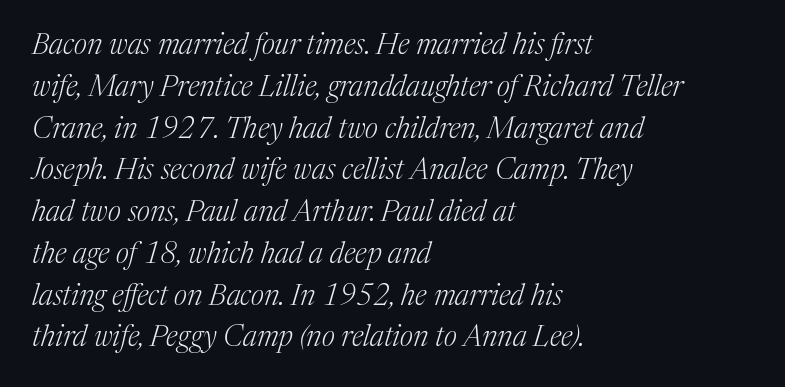
Q: Is the text bold? A: No.
Q: Is the text italic (slanted)? A: Yes, it leans right by about 17 degrees.
Q: Is the typeface a serif or a sans-serif typeface? A: Serif.
Q: Is the text underlined? A: No.
Q: How is the paragraph aligned? A: Left-aligned.
Q: Is the spacing between letters normal or unusually wide? A: Normal.
Q: Is the spacing between lines tight, normal or loose? A: Normal.
Q: Width (condensed, normal, or wide)? A: Normal.
Q: Stroke contrast? A: Medium.
Q: x-height? A: Medium.
Q: Monospaced? A: No.
